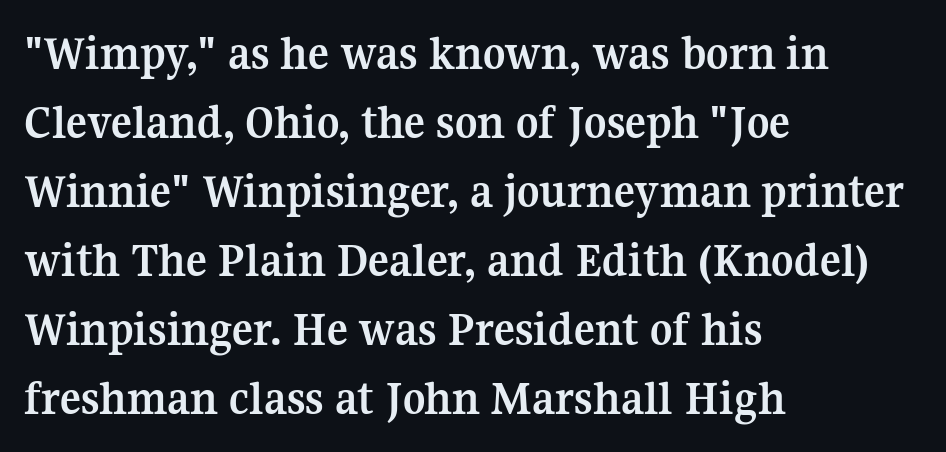
{"serif": "yes", "italic": "no", "bold": "yes", "weight": "semibold", "width": "normal", "stroke_contrast": "medium", "x_height": "medium", "monospaced": "no", "underline": "no", "align": "left", "line_spacing": "normal", "line_spacing_ratio": 1.41, "letter_spacing": "normal", "letter_spacing_em": 0.0, "glyph_px": 49}
